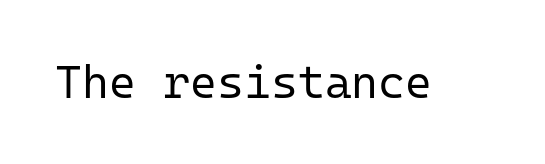
Stems here are at most as thick as an everyday book face. The passage shown is typed in a monospace face where columns stay perfectly aligned. I'd call this a sans setting — the letters go barefoot. Posture: vertical. Characters follow at the spacing the type designer built in.
